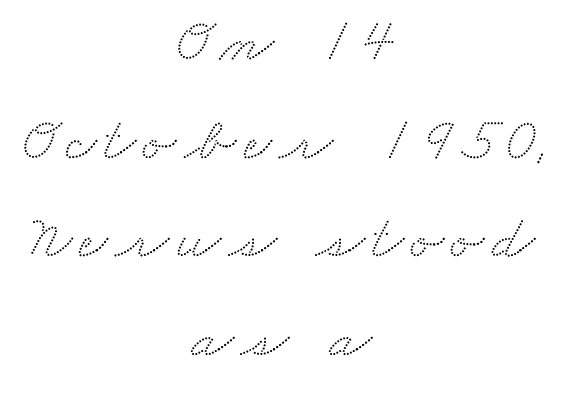
These lines are composed in type with serifs. The passage shown is not underscored anywhere. The passage shown is typed in a proportional face where columns would drift. What's the leading like? Ordinary, nothing unusual. Neither beginnings nor endings align; midpoints do.
